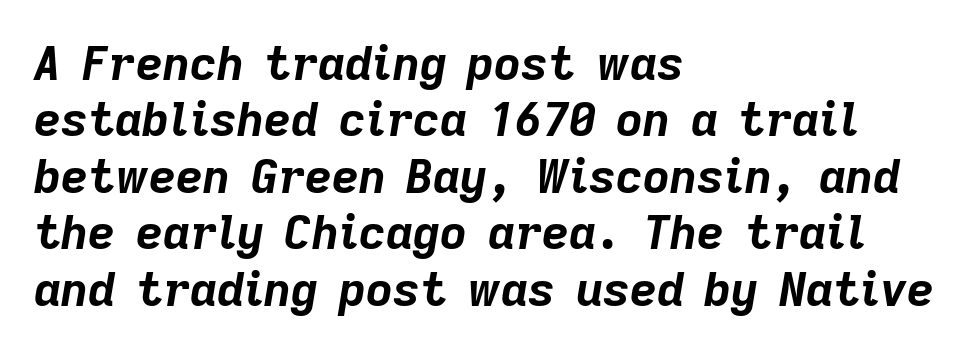
Q: Is the text bold? A: Yes.
Q: Is the text italic (slanted)? A: Yes, it leans right by about 9 degrees.
Q: Is the text underlined? A: No.
Q: How is the paragraph aligned? A: Left-aligned.
Q: Is the spacing between letters normal or unusually wide? A: Normal.
Q: Width (condensed, normal, or wide)? A: Normal.
Q: Stroke contrast? A: Low.
Q: x-height? A: Medium.
Q: Monospaced? A: No.
